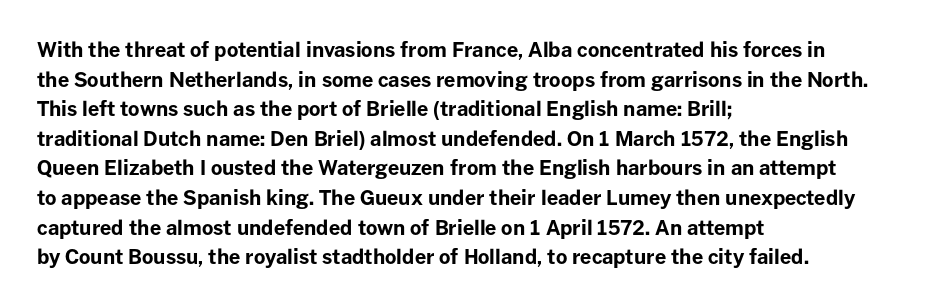
The rendering uses a bold face; every stroke is thick and dark. Compared with a centered layout, this one pins lines to the left instead. Underline: absent. In terms of letterspacing, this is plain default setting. Italic: no, the glyphs are upright roman. How would I describe the line gaps? Plain and ordinary.
